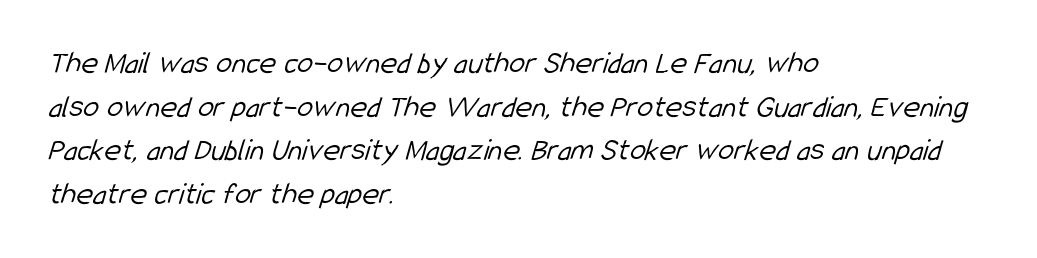
Q: Is the text bold? A: No.
Q: Is the typeface a serif or a sans-serif typeface? A: Sans-serif.
Q: Is the text underlined? A: No.
Q: How is the paragraph aligned? A: Left-aligned.
Q: Is the spacing between letters normal or unusually wide? A: Normal.
Q: Is the spacing between lines tight, normal or loose? A: Normal.
Q: Width (condensed, normal, or wide)? A: Condensed.
Q: Stroke contrast? A: Low.
Q: x-height? A: Medium.
Q: Monospaced? A: No.
